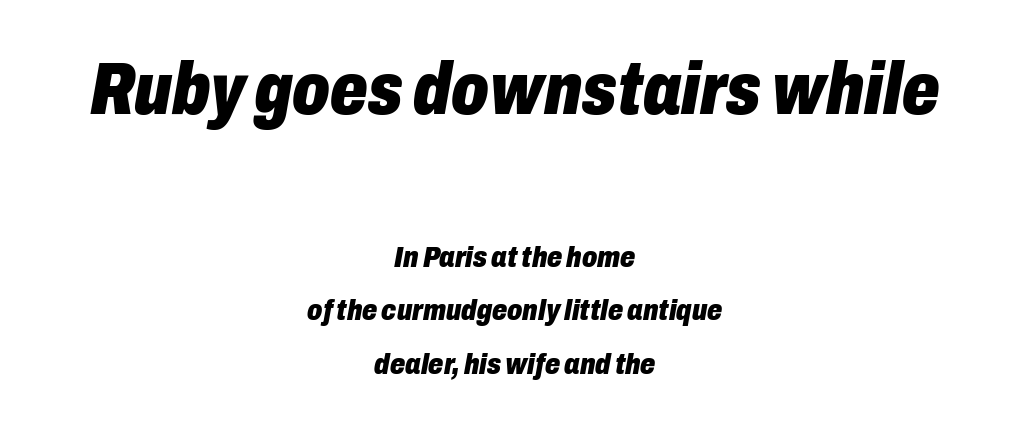
The image shows 74 px heavy, condensed type, italic (leaning right); set centered, line spacing 1.78x, normal letter spacing, not underlined; the first (top) block is 2.47x larger; low stroke contrast and a medium x-height.
